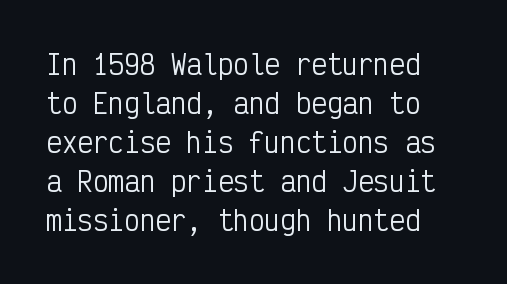
Q: Is the text bold? A: No.
Q: Is the text italic (slanted)? A: No, it is upright.
Q: Is the text underlined? A: No.
Q: Is the spacing between letters normal or unusually wide? A: Normal.
Q: Is the spacing between lines tight, normal or loose? A: Normal.
